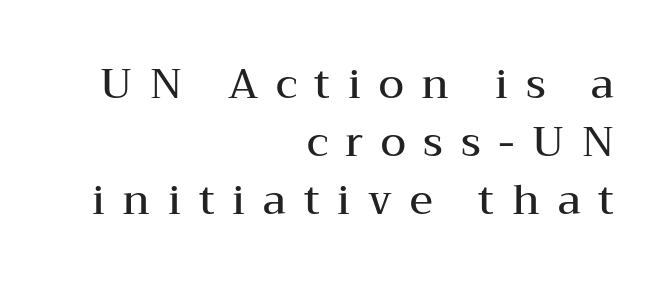
The image shows 41 px semibold, wide serif type, upright; set right-aligned, normal line spacing (1.41x), unusually wide letter spacing (+0.43 em), not underlined; medium stroke contrast and a medium x-height.
